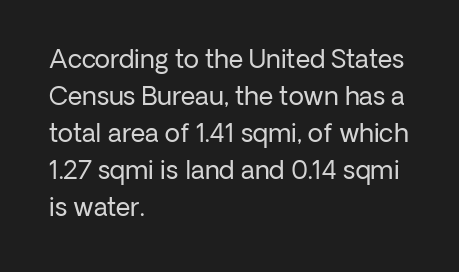
Q: Is the text bold? A: No.
Q: Is the text italic (slanted)? A: No, it is upright.
Q: Is the text underlined? A: No.
Q: How is the paragraph aligned? A: Left-aligned.
Q: Is the spacing between letters normal or unusually wide? A: Normal.
Q: Is the spacing between lines tight, normal or loose? A: Normal.
